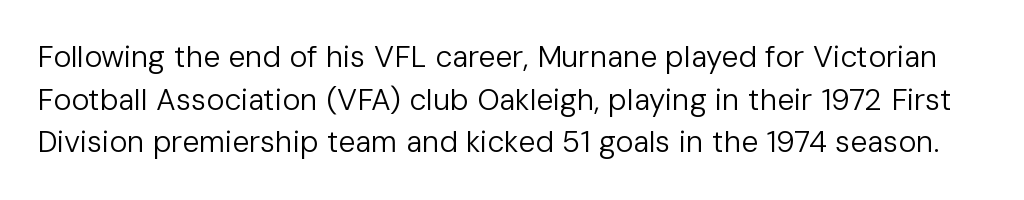
The image shows 30 px regular-weight sans-serif type, upright; set normal line spacing (1.42x), normal letter spacing, not underlined; low stroke contrast and a medium x-height.
